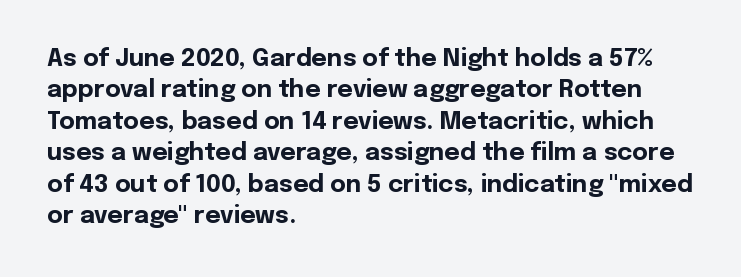
{"italic": "no", "bold": "yes", "underline": "no", "align": "left", "line_spacing": "normal", "line_spacing_ratio": 1.31, "letter_spacing": "normal", "letter_spacing_em": 0.0, "glyph_px": 24}
